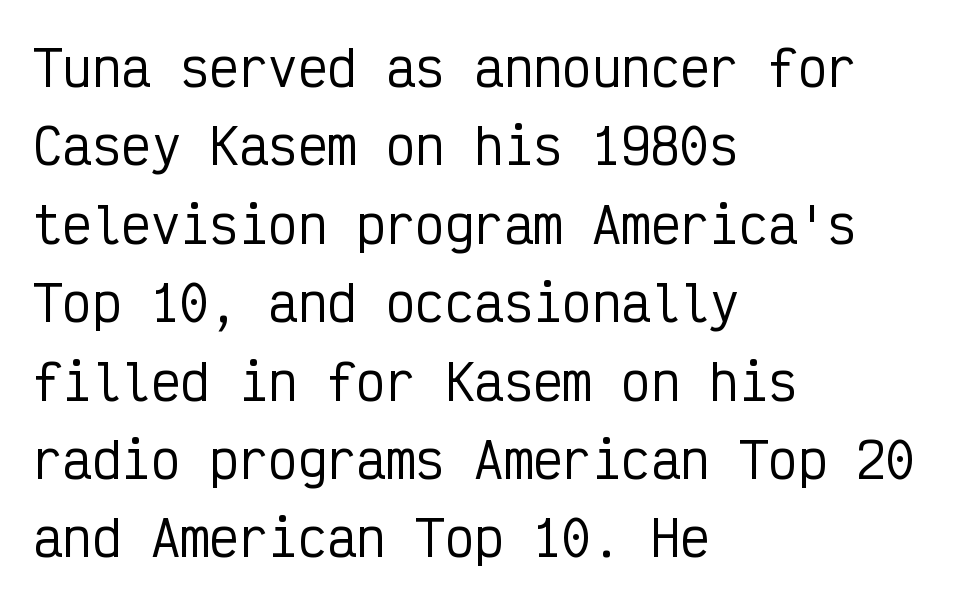
The image shows 49 px condensed sans-serif type, upright, monospaced; set left-aligned, normal line spacing (1.6x), normal letter spacing, not underlined; low stroke contrast and a medium x-height.
